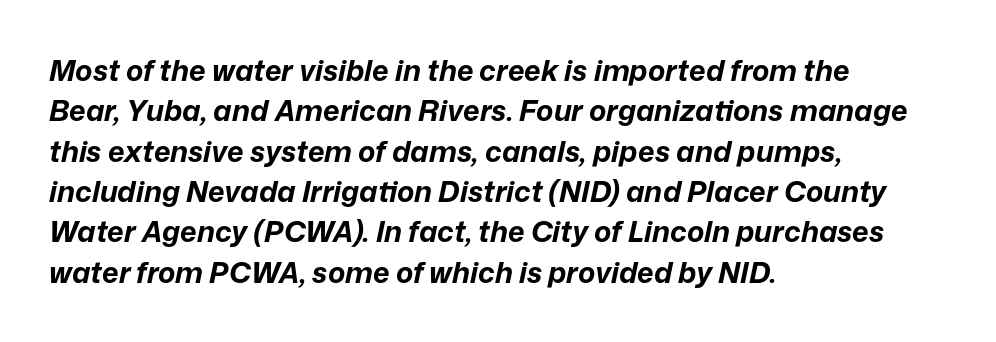
The image shows 29 px bold type, italic (leaning right); set left-aligned, normal line spacing (1.39x), normal letter spacing, not underlined; low stroke contrast and a medium x-height.
